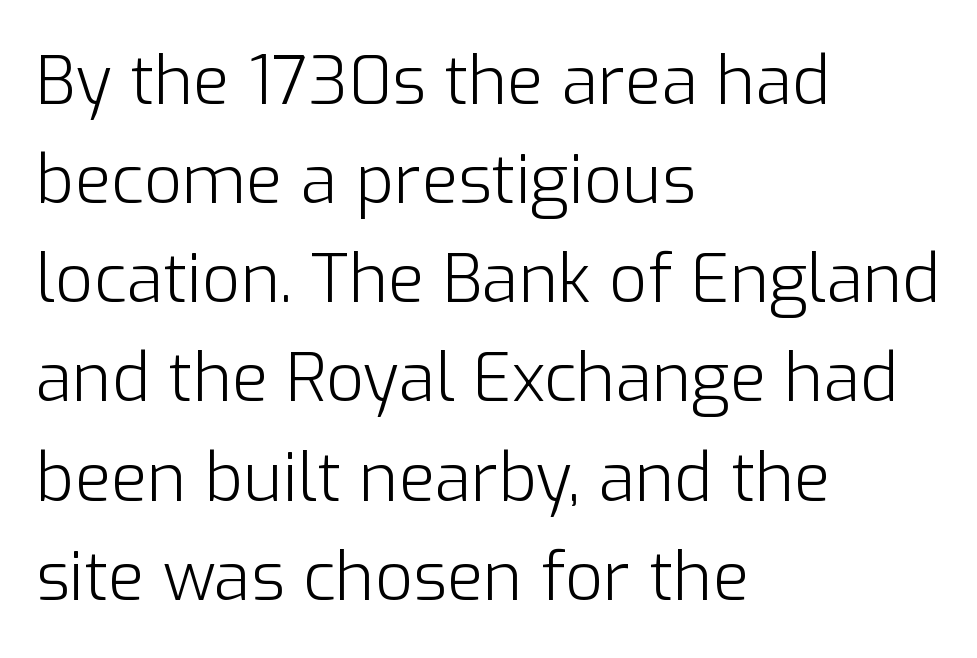
The image shows 67 px light sans-serif type, upright; set left-aligned, normal line spacing (1.48x), normal letter spacing, not underlined; low stroke contrast and a medium x-height.
